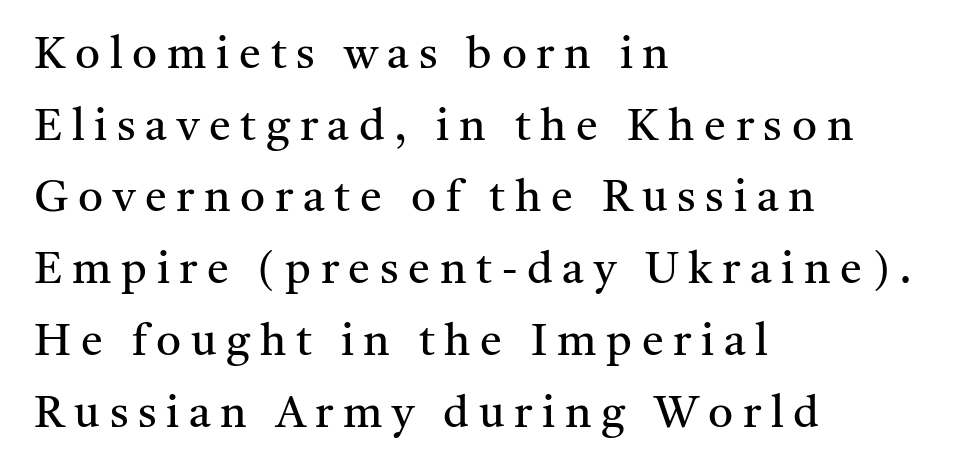
Horizontal alignment here is leftward, the default for most running prose. Counters stay open thanks to moderate or lighter strokes. The text was rendered using a seriffed face with decorative stroke endings. How would I describe the line gaps? Plain and ordinary. Do the characters align in a grid? No, the font is proportional.
